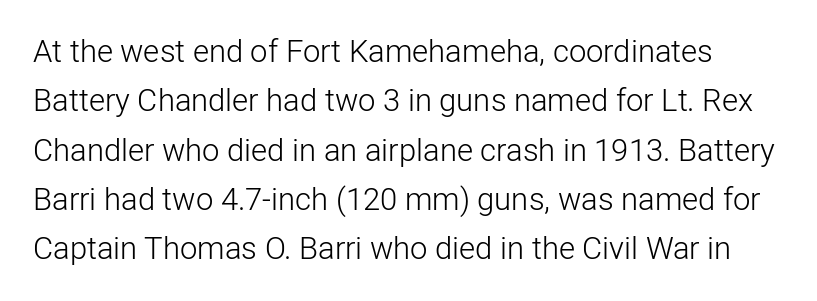
{"serif": "no", "italic": "no", "bold": "no", "weight": "light", "width": "normal", "stroke_contrast": "low", "x_height": "medium", "monospaced": "no", "underline": "no", "line_spacing": "normal", "line_spacing_ratio": 1.59, "letter_spacing": "normal", "letter_spacing_em": 0.0, "glyph_px": 31}
